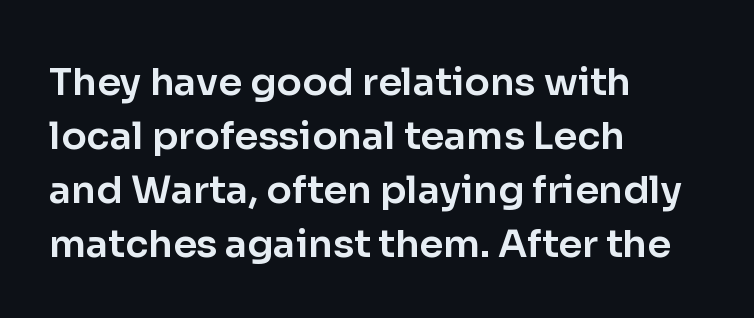
{"serif": "no", "italic": "no", "width": "normal", "stroke_contrast": "low", "x_height": "medium", "monospaced": "no", "underline": "no", "align": "left", "line_spacing": "normal", "line_spacing_ratio": 1.42, "letter_spacing": "normal", "letter_spacing_em": 0.0, "glyph_px": 38}
